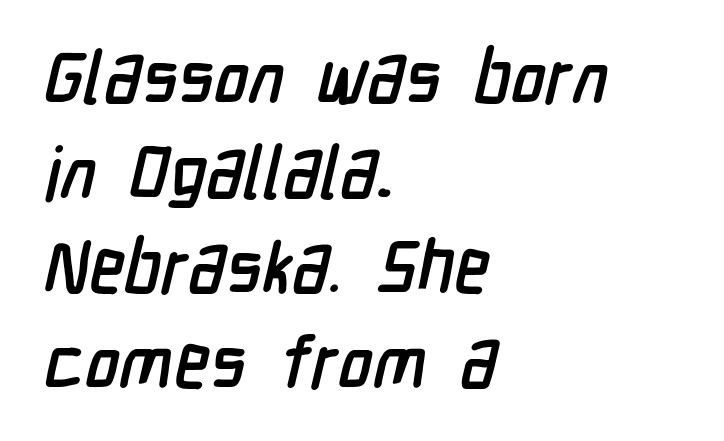
The image shows 73 px condensed sans-serif type; set left-aligned, normal line spacing (1.3x), normal letter spacing, not underlined; low stroke contrast and a medium x-height.
